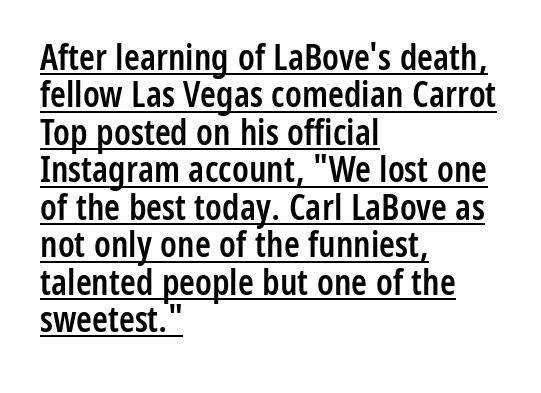
The image shows 36 px semibold, condensed sans-serif type, upright; set left-aligned, tight line spacing (1.04x), normal letter spacing, underlined; low stroke contrast and a medium x-height.
